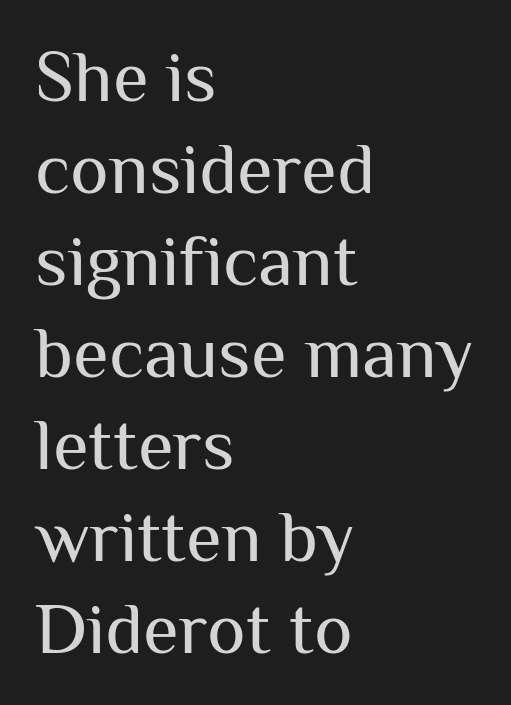
{"serif": "no", "italic": "no", "bold": "no", "weight": "regular", "width": "normal", "stroke_contrast": "medium", "x_height": "medium", "monospaced": "no", "underline": "no", "align": "left", "line_spacing": "normal", "line_spacing_ratio": 1.26, "letter_spacing": "normal", "letter_spacing_em": 0.0, "glyph_px": 73}
